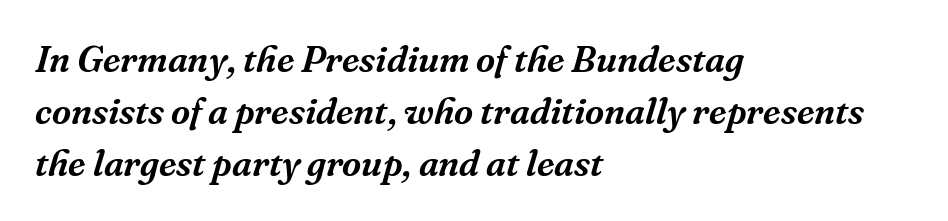
The image shows 37 px serif type, italic (leaning right); set left-aligned, normal line spacing (1.4x), normal letter spacing, not underlined; medium stroke contrast and a medium x-height.
